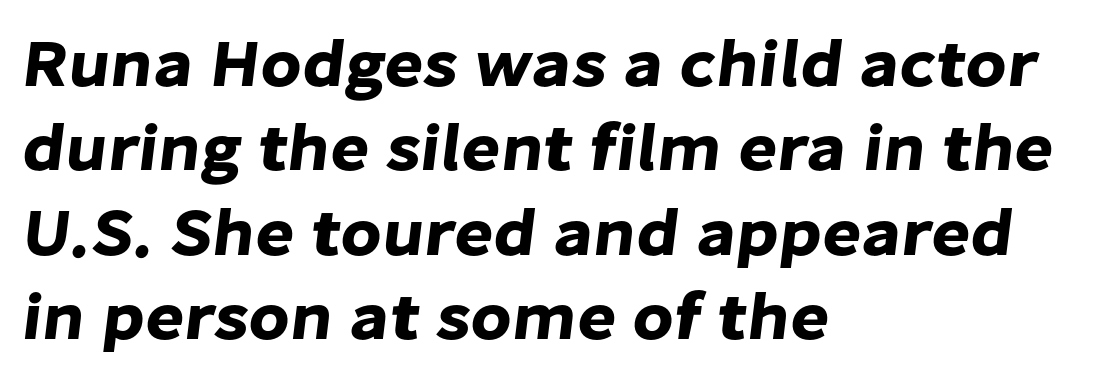
Q: Is the typeface a serif or a sans-serif typeface? A: Sans-serif.
Q: Is the text underlined? A: No.
Q: How is the paragraph aligned? A: Left-aligned.
Q: Is the spacing between letters normal or unusually wide? A: Normal.
Q: Is the spacing between lines tight, normal or loose? A: Normal.
Q: Width (condensed, normal, or wide)? A: Normal.
Q: Stroke contrast? A: Low.
Q: x-height? A: Medium.
Q: Monospaced? A: No.
